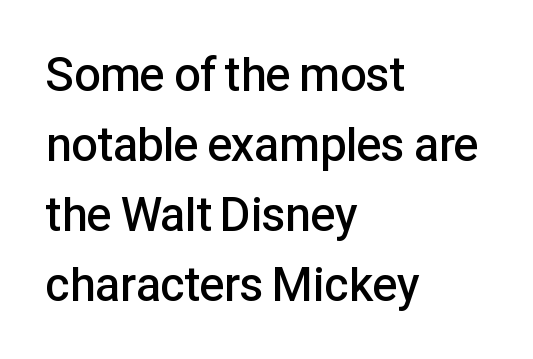
Q: Is the text bold? A: Semi-bold.
Q: Is the text italic (slanted)? A: No, it is upright.
Q: Is the typeface a serif or a sans-serif typeface? A: Sans-serif.
Q: Is the text underlined? A: No.
Q: How is the paragraph aligned? A: Left-aligned.
Q: Is the spacing between letters normal or unusually wide? A: Normal.
Q: Is the spacing between lines tight, normal or loose? A: Normal.
Q: Width (condensed, normal, or wide)? A: Normal.
Q: Stroke contrast? A: Low.
Q: x-height? A: Medium.
Q: Monospaced? A: No.
